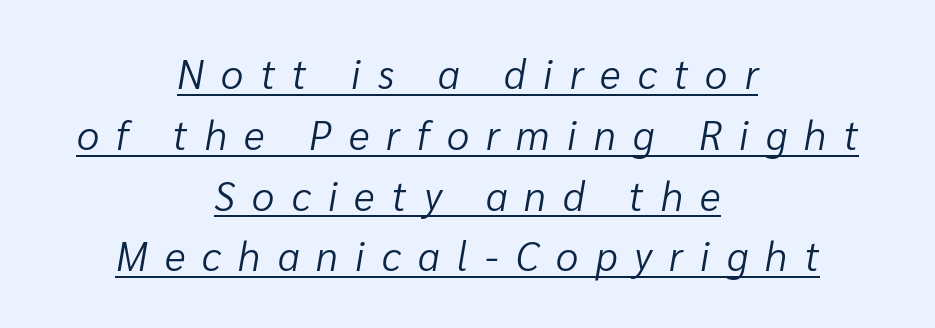
The image shows 40 px light type, italic (leaning right); set centered, normal line spacing (1.52x), unusually wide letter spacing (+0.43 em), underlined; low stroke contrast and a medium x-height.
